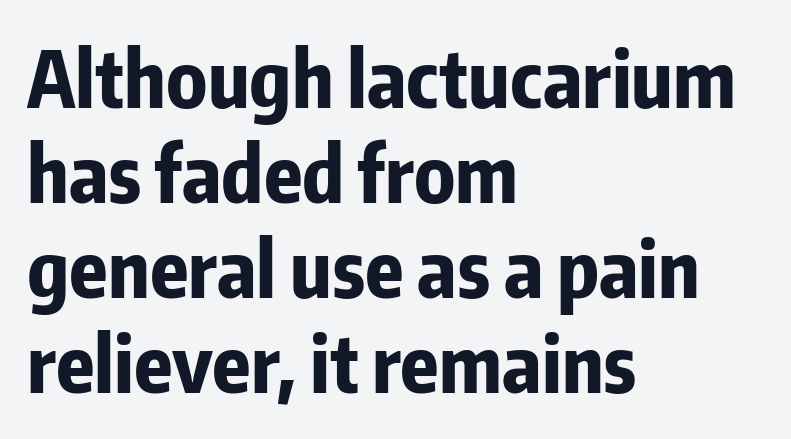
Teacher's note: observe the even left margin — that is flush-left alignment. Underlining? Definitely not there. What kind of face is this? One without serifs — a sans. Strong, thick strokes mark this as bold type. Is the letter spacing exaggerated? No — it looks like the ordinary default. The letters advance in unequal steps, a hallmark of proportional type.
